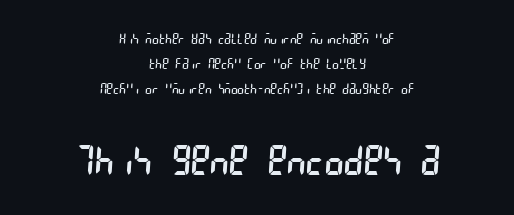
The lower block of text is set noticeably larger than the block above it. Stroke terminals: plain, sans-serif. Visually the block forms a symmetrical silhouette, jagged on both flanks. Letters have the restrained weight of plain body copy at most. Anything drawn beneath the words? Only blank space.
